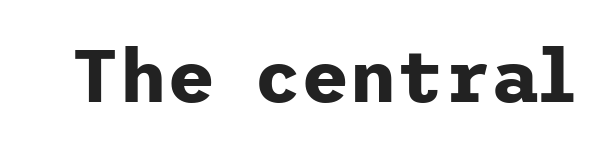
Q: Is the text bold? A: Yes.
Q: Is the text italic (slanted)? A: No, it is upright.
Q: Is the typeface a serif or a sans-serif typeface? A: Sans-serif.
Q: Is the text underlined? A: No.
Q: Is the spacing between letters normal or unusually wide? A: Normal.
Q: Width (condensed, normal, or wide)? A: Normal.
Q: Stroke contrast? A: Low.
Q: x-height? A: Medium.
